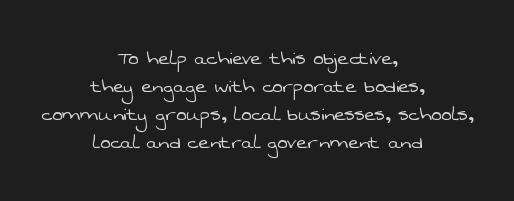
Descenders hang freely into open space. The typeface has the unassuming heft of standard copy or less. Both edges are ragged and mirror each other, which tells us the setting is centered. Words appear dense and cohesive because spacing is normal.
